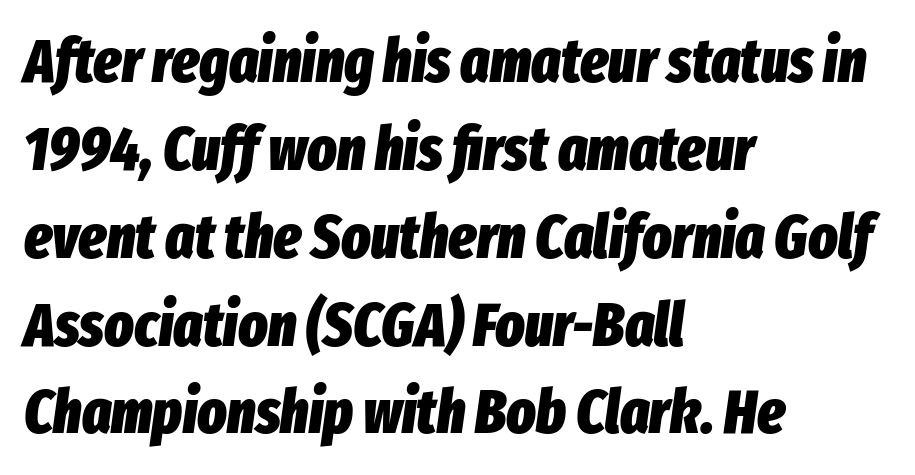
Q: Is the text bold? A: Yes.
Q: Is the text italic (slanted)? A: Yes, it leans right by about 8 degrees.
Q: Is the text underlined? A: No.
Q: How is the paragraph aligned? A: Left-aligned.
Q: Is the spacing between letters normal or unusually wide? A: Normal.
Q: Is the spacing between lines tight, normal or loose? A: Normal.
Q: Width (condensed, normal, or wide)? A: Condensed.
Q: Stroke contrast? A: Low.
Q: x-height? A: Medium.
Q: Monospaced? A: No.
